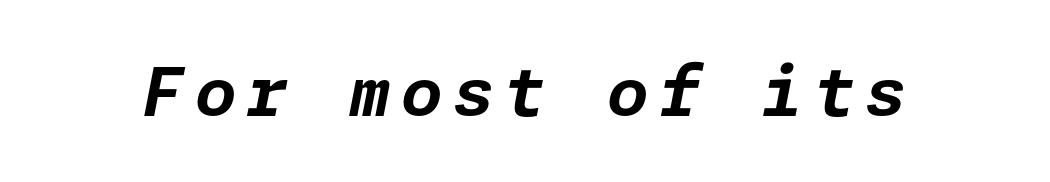
{"italic": "yes", "lean": "right", "slant_degrees": 11, "bold": "yes", "weight": "bold", "width": "normal", "stroke_contrast": "low", "x_height": "medium", "underline": "no", "glyph_px": 67}
